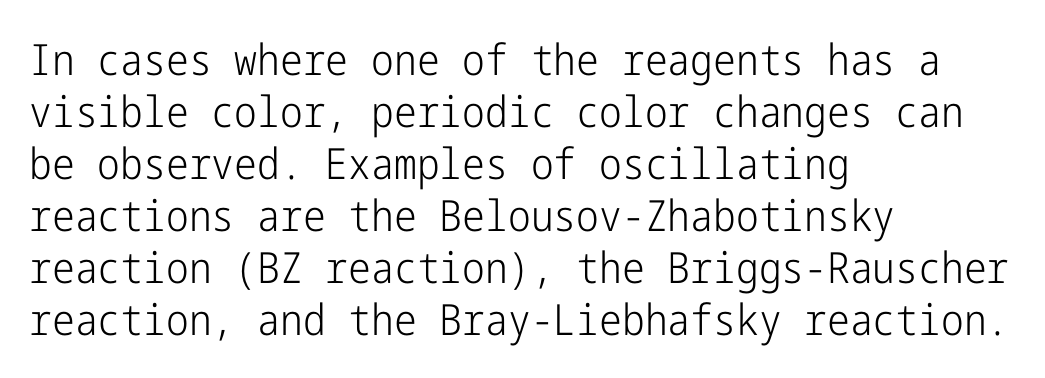
Q: Is the text bold? A: No.
Q: Is the text italic (slanted)? A: No, it is upright.
Q: Is the typeface a serif or a sans-serif typeface? A: Sans-serif.
Q: Is the text underlined? A: No.
Q: How is the paragraph aligned? A: Left-aligned.
Q: Is the spacing between letters normal or unusually wide? A: Normal.
Q: Width (condensed, normal, or wide)? A: Condensed.
Q: Stroke contrast? A: Low.
Q: x-height? A: Medium.
